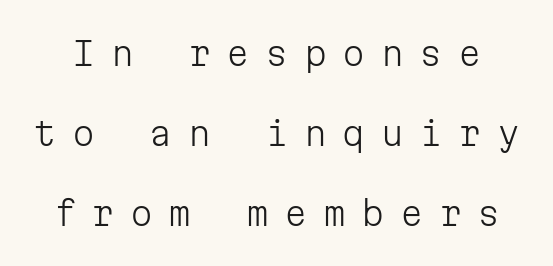
Q: Is the text bold? A: No.
Q: Is the text italic (slanted)? A: No, it is upright.
Q: Is the typeface a serif or a sans-serif typeface? A: Sans-serif.
Q: Is the text underlined? A: No.
Q: Is the spacing between letters normal or unusually wide? A: Unusually wide.
Q: Is the spacing between lines tight, normal or loose? A: Loose.
Q: Width (condensed, normal, or wide)? A: Normal.
Q: Stroke contrast? A: Low.
Q: x-height? A: Medium.
Q: Monospaced? A: Yes.
